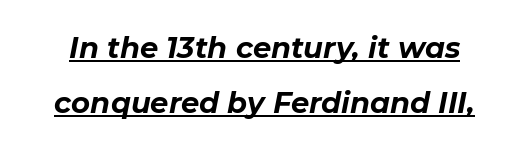
In terms of letterspacing, this is plain default setting. Honestly, the underline is the first thing you notice here. Strokes here are thick enough to call this a true bold. Note the varied advance widths — an 'i' is clearly narrower than an 'm'.
